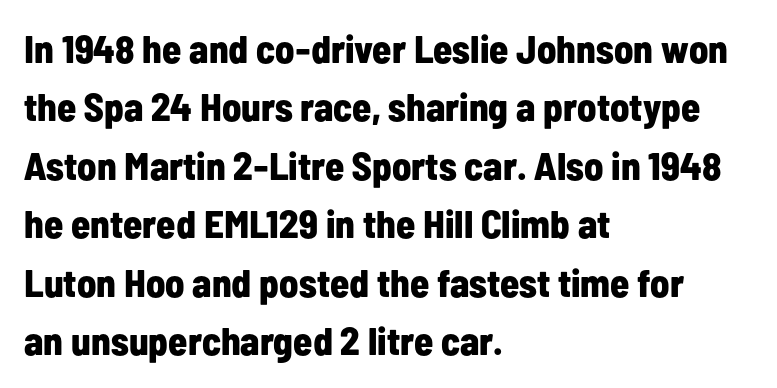
{"serif": "no", "italic": "no", "bold": "yes", "weight": "bold", "width": "condensed", "stroke_contrast": "low", "x_height": "medium", "monospaced": "no", "underline": "no", "align": "left", "line_spacing": "normal", "line_spacing_ratio": 1.5, "letter_spacing": "normal", "letter_spacing_em": 0.0, "glyph_px": 39}
